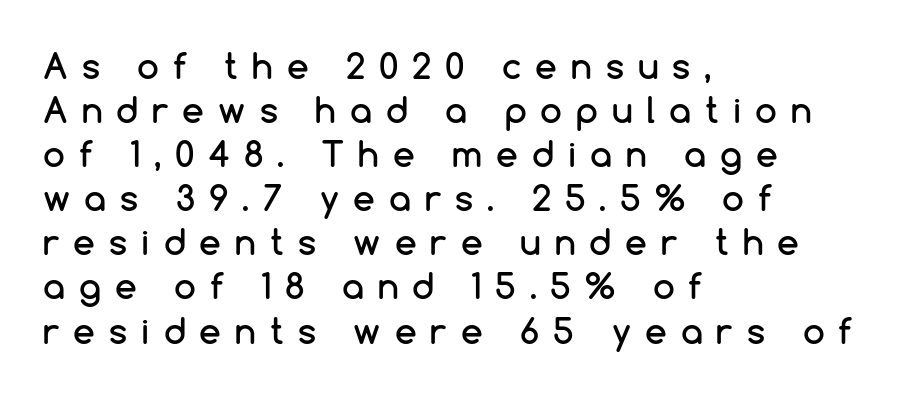
Q: Is the text italic (slanted)? A: No, it is upright.
Q: Is the typeface a serif or a sans-serif typeface? A: Sans-serif.
Q: Is the text underlined? A: No.
Q: How is the paragraph aligned? A: Left-aligned.
Q: Is the spacing between letters normal or unusually wide? A: Unusually wide.
Q: Is the spacing between lines tight, normal or loose? A: Normal.
Q: Width (condensed, normal, or wide)? A: Normal.
Q: Stroke contrast? A: Low.
Q: x-height? A: Medium.
Q: Monospaced? A: No.
